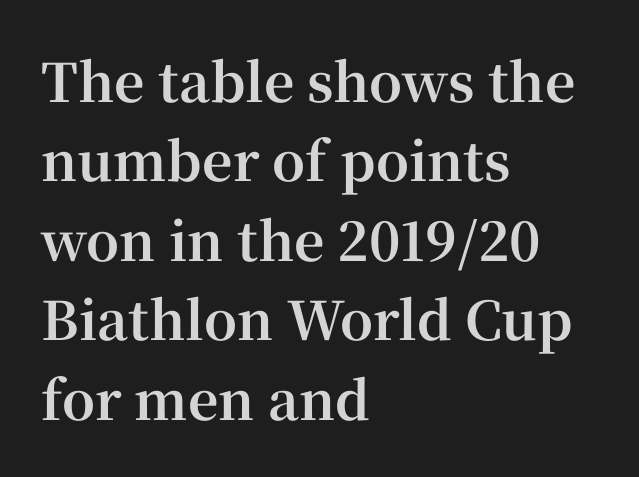
{"serif": "yes", "italic": "no", "bold": "yes", "weight": "bold", "width": "normal", "stroke_contrast": "high", "x_height": "medium", "monospaced": "no", "underline": "no", "align": "left", "line_spacing": "normal", "line_spacing_ratio": 1.5, "letter_spacing": "normal", "letter_spacing_em": 0.0, "glyph_px": 53}
